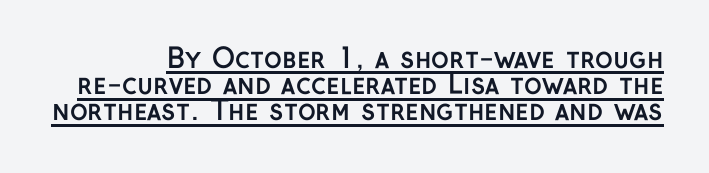
The image shows 27 px bold type, upright; set tight line spacing (0.97x), normal letter spacing, underlined.
